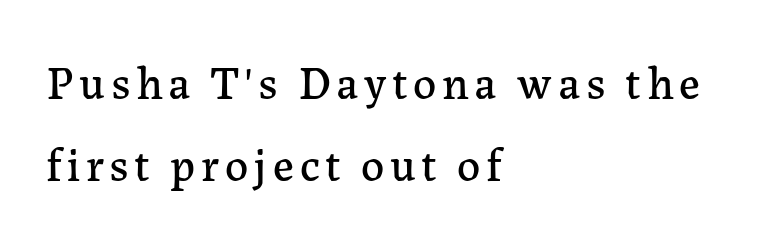
This rendering employs a face with finishing strokes, i.e., a serif. Type without underlining. Is this a fixed-width face? No — the glyphs have proportional, varying widths. If you drew a line through each stem, it would be perfectly vertical.
